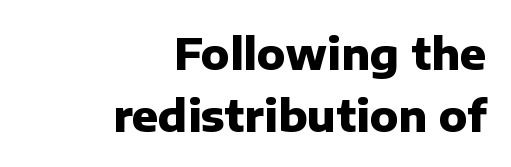
The gaps between neighbouring characters are ordinary and unremarkable. This sample has the flowing, uneven cadence of proportional lettering. The specimen reads as upright at a glance. The font family rendered here belongs to the sans-serif group. Right-aligned paragraph, ragged on the left. What's the leading like? Ordinary, nothing unusual.
